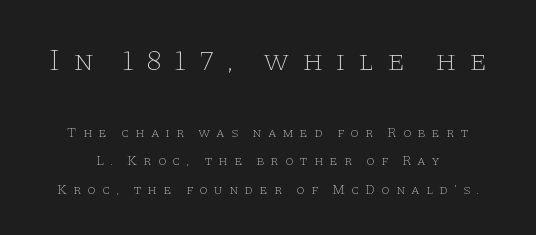
{"serif": "yes", "italic": "no", "bold": "no", "weight": "thin", "width": "wide", "stroke_contrast": "low", "x_height": "large", "monospaced": "no", "underline": "no", "line_spacing": "loose", "line_spacing_ratio": 2.03, "letter_spacing": "wide", "letter_spacing_em": 0.41, "larger_block": "first", "size_ratio": 2.14, "glyph_px": 30}
